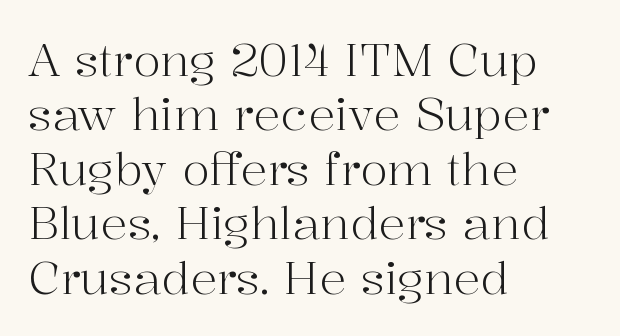
The rendering anchors every line to the left-hand side. Decoration check: the copy has no underline. Each word holds together tightly as a unit, with standard inter-letter gaps. Quick note: not italic, upright.
